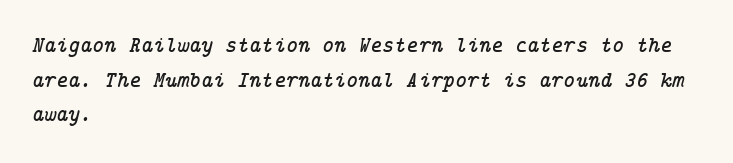
Q: Is the text italic (slanted)? A: Yes, it leans right by about 14 degrees.
Q: Is the text underlined? A: No.
Q: How is the paragraph aligned? A: Left-aligned.
Q: Is the spacing between letters normal or unusually wide? A: Normal.
Q: Is the spacing between lines tight, normal or loose? A: Normal.
